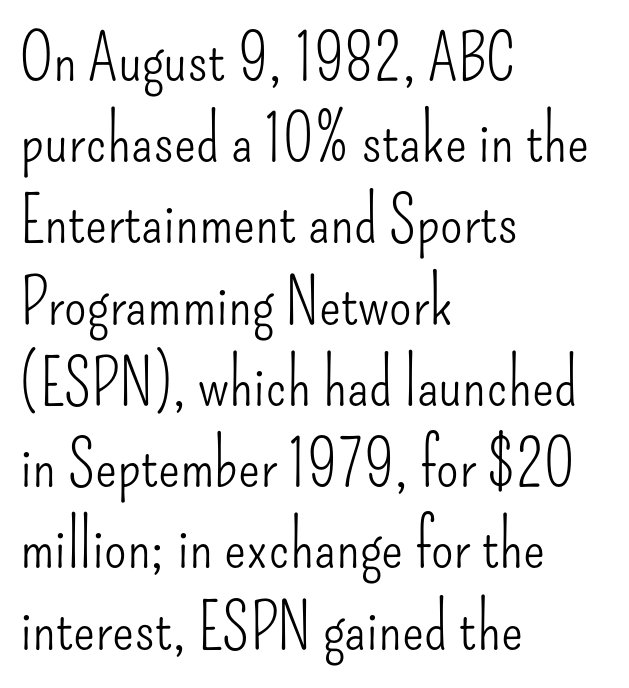
{"serif": "no", "italic": "no", "bold": "no", "weight": "light", "width": "condensed", "stroke_contrast": "low", "x_height": "small", "monospaced": "no", "underline": "no", "align": "left", "line_spacing": "normal", "line_spacing_ratio": 1.25, "letter_spacing": "normal", "letter_spacing_em": 0.0, "glyph_px": 65}
